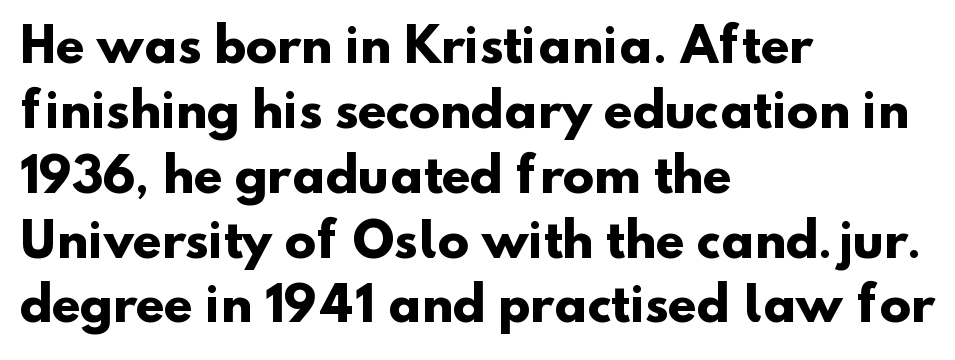
The image shows 47 px heavy sans-serif type; set left-aligned, normal line spacing (1.38x), normal letter spacing, not underlined; low stroke contrast and a small x-height.
